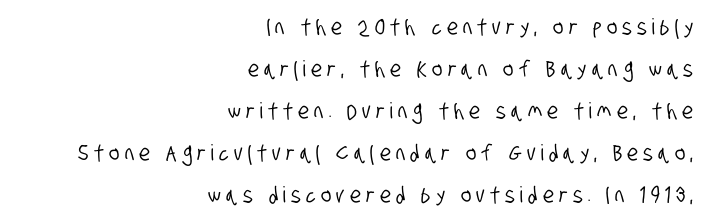
Q: Is the text underlined? A: No.
Q: How is the paragraph aligned? A: Right-aligned.
Q: Is the spacing between letters normal or unusually wide? A: Unusually wide.
Q: Is the spacing between lines tight, normal or loose? A: Loose.
